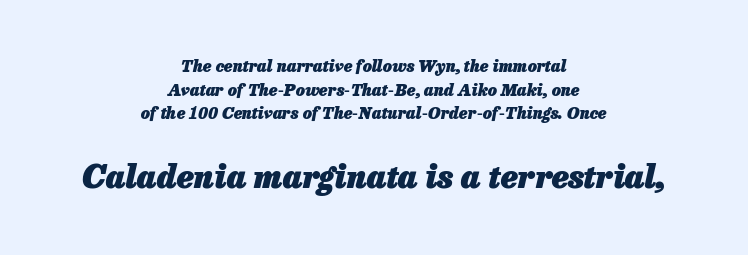
{"italic": "yes", "lean": "right", "slant_degrees": 13, "bold": "yes", "weight": "heavy", "width": "normal", "stroke_contrast": "low", "x_height": "medium", "monospaced": "no", "underline": "no", "align": "center", "line_spacing": "normal", "line_spacing_ratio": 1.47, "letter_spacing": "normal", "letter_spacing_em": 0.0, "larger_block": "second", "size_ratio": 2.0, "glyph_px": 32}
